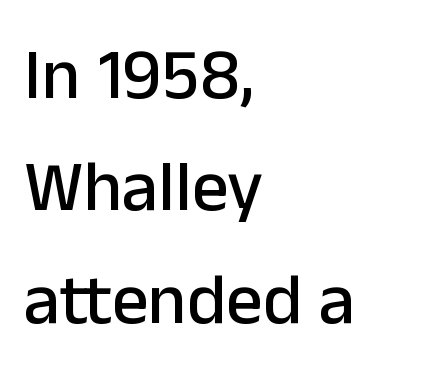
Q: Is the text italic (slanted)? A: No, it is upright.
Q: Is the typeface a serif or a sans-serif typeface? A: Sans-serif.
Q: Is the text underlined? A: No.
Q: How is the paragraph aligned? A: Left-aligned.
Q: Is the spacing between letters normal or unusually wide? A: Normal.
Q: Is the spacing between lines tight, normal or loose? A: Normal.
Q: Width (condensed, normal, or wide)? A: Normal.
Q: Stroke contrast? A: Low.
Q: x-height? A: Medium.
Q: Monospaced? A: No.
